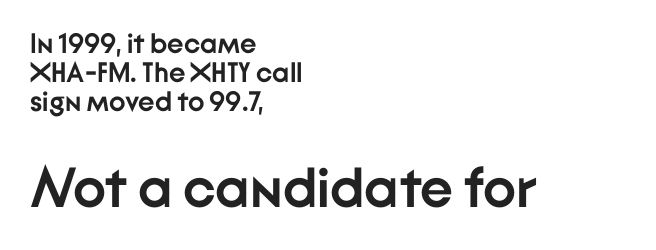
The gaps between neighbouring characters are ordinary and unremarkable. The passage shown is typed in a proportional face where columns would drift. The characters display no serif detailing; their extremities are plain. Casual observation: everything's shoved over to the left.
